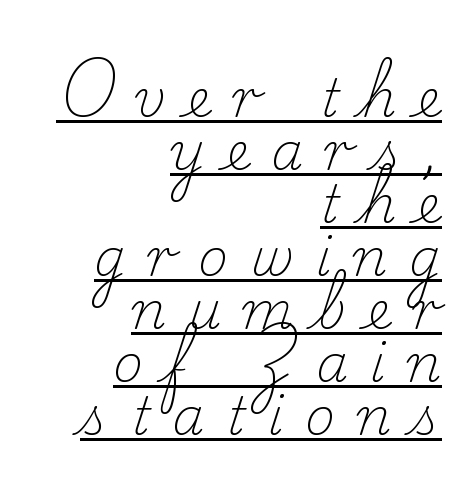
Q: Is the text bold? A: No.
Q: Is the text italic (slanted)? A: Yes.
Q: Is the typeface a serif or a sans-serif typeface? A: Serif.
Q: Is the text underlined? A: Yes.
Q: How is the paragraph aligned? A: Right-aligned.
Q: Is the spacing between letters normal or unusually wide? A: Unusually wide.
Q: Is the spacing between lines tight, normal or loose? A: Tight.
Q: Width (condensed, normal, or wide)? A: Normal.
Q: Stroke contrast? A: Low.
Q: x-height? A: Small.
Q: Monospaced? A: No.
